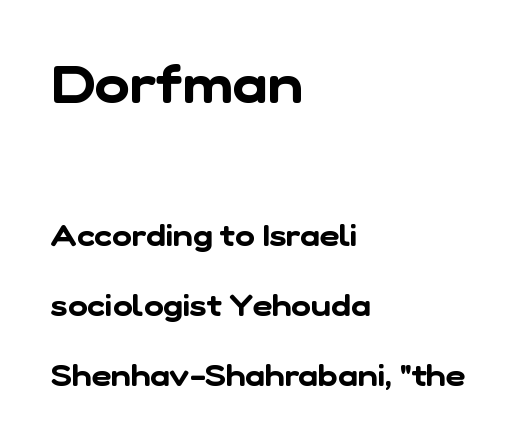
{"serif": "no", "width": "normal", "stroke_contrast": "low", "x_height": "medium", "monospaced": "no", "underline": "no", "align": "left", "line_spacing": "loose", "line_spacing_ratio": 2.32, "letter_spacing": "normal", "letter_spacing_em": 0.0, "larger_block": "first", "size_ratio": 1.77, "glyph_px": 53}
